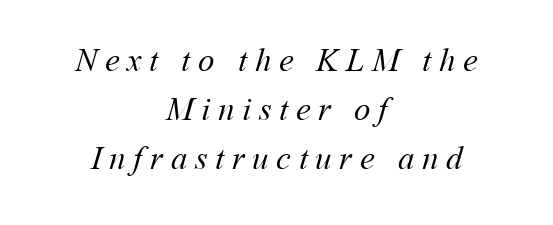
The image shows 33 px regular-weight type; set centered, normal line spacing (1.49x), unusually wide letter spacing (+0.23 em), not underlined; medium stroke contrast and a medium x-height.
